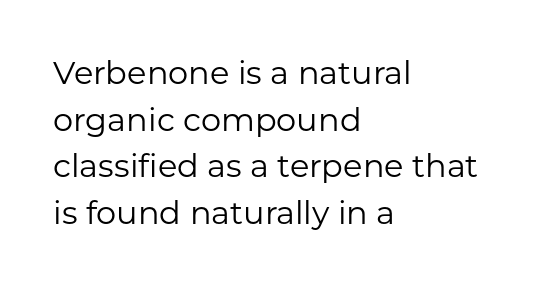
Notice how the stems are strictly vertical — no italics here. The passage shown is typeset with a sans-serif family. There is no visible air inserted between adjacent glyphs. The passage shown is not bold in any degree. Rows of type keep a routine distance in the vertical direction. Here the designer chose a conventional face with non-uniform glyph widths.
